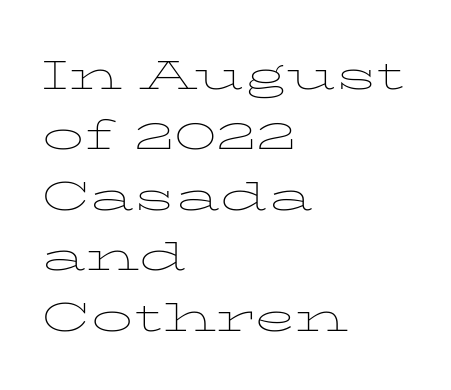
The image shows 42 px thin, wide serif type, upright; set left-aligned, normal line spacing (1.44x), normal letter spacing, not underlined; low stroke contrast and a medium x-height.
